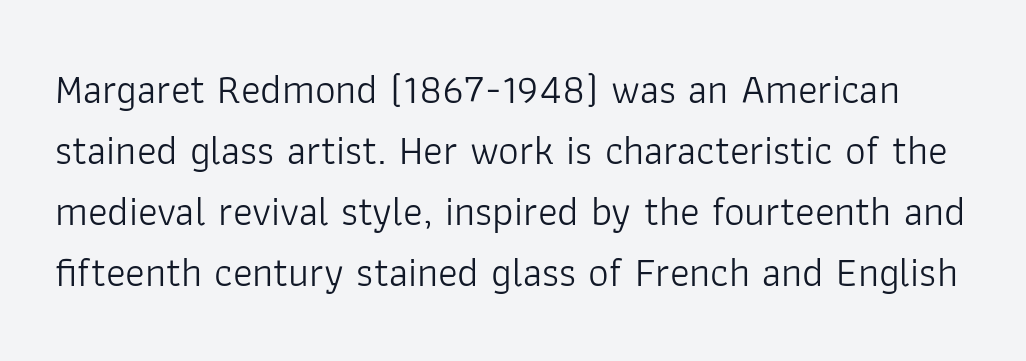
{"serif": "no", "italic": "no", "bold": "no", "weight": "light", "width": "normal", "stroke_contrast": "low", "x_height": "medium", "monospaced": "no", "underline": "no", "line_spacing": "normal", "line_spacing_ratio": 1.49, "letter_spacing": "normal", "letter_spacing_em": 0.0, "glyph_px": 41}
